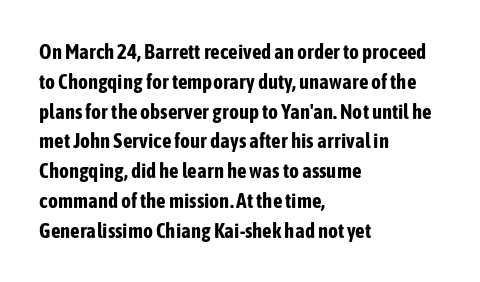
A bare baseline throughout the passage. Heavy-handed strokes throughout: this text is bold. Style check: upright. The setting favours the left margin, as ordinary paragraphs usually do. How are the letters spaced? Ordinarily, with no added tracking.
